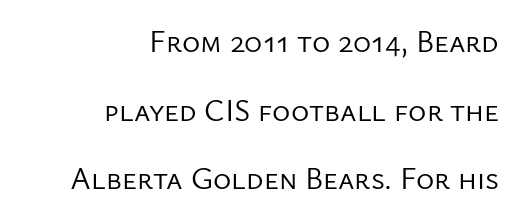
{"serif": "no", "italic": "no", "bold": "no", "weight": "regular", "width": "normal", "stroke_contrast": "low", "x_height": "medium", "monospaced": "no", "underline": "no", "align": "right", "line_spacing": "loose", "line_spacing_ratio": 2.21, "letter_spacing": "normal", "letter_spacing_em": 0.0, "glyph_px": 31}
